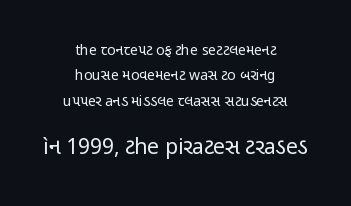
Top chunk: small. Bottom chunk: large. The lines are quadded center. Unbolded letterforms with no extra heft. If you drew a line through each stem, it would be perfectly vertical. Nothing unusual about the tracking: characters are spaced as the font intends.
